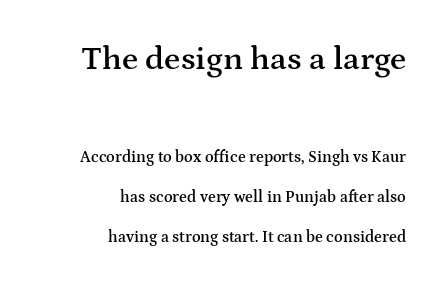
The image shows 33 px semibold, wide serif type, upright; set right-aligned, loose line spacing (2.48x), normal letter spacing, not underlined; the first (top) block is 2.06x larger; medium stroke contrast and a medium x-height.
